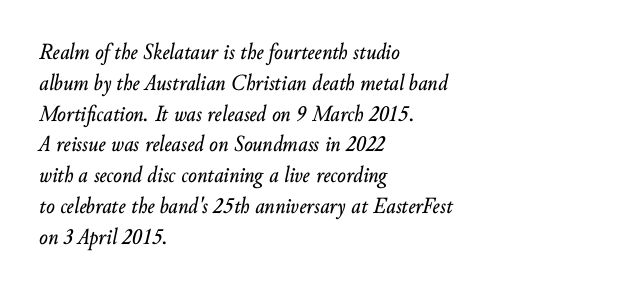
The image shows 23 px text type, italic (leaning right); set left-aligned, normal line spacing (1.34x), normal letter spacing, not underlined.
